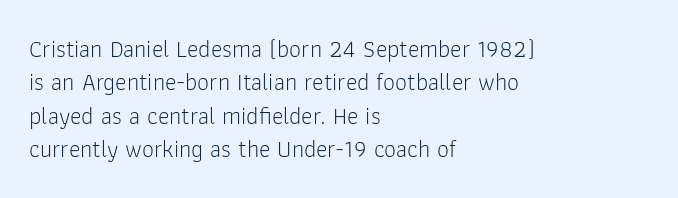
Q: Is the text bold? A: No.
Q: Is the text italic (slanted)? A: No, it is upright.
Q: Is the text underlined? A: No.
Q: How is the paragraph aligned? A: Left-aligned.
Q: Is the spacing between letters normal or unusually wide? A: Normal.
Q: Is the spacing between lines tight, normal or loose? A: Normal.
